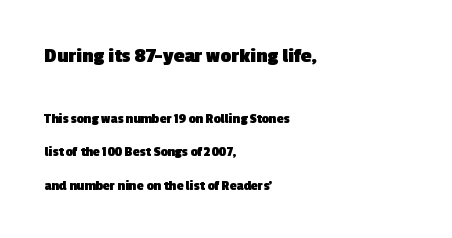
{"bold": "yes", "underline": "no", "align": "left", "line_spacing": "loose", "line_spacing_ratio": 2.39, "letter_spacing": "normal", "letter_spacing_em": 0.0, "larger_block": "first", "size_ratio": 1.5, "glyph_px": 21}
